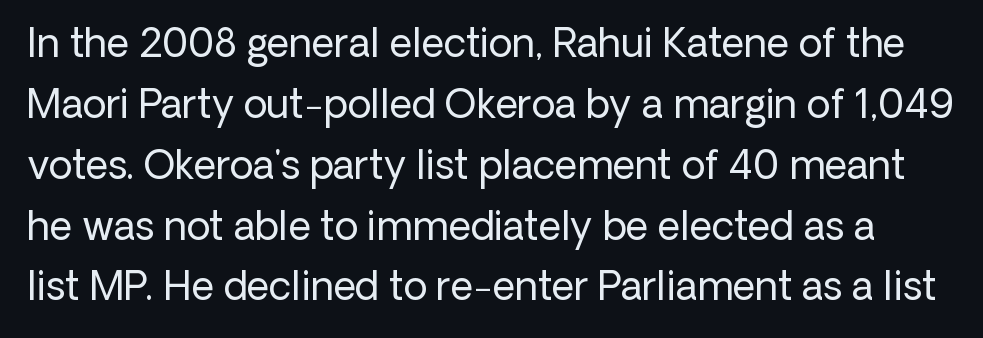
The image shows 39 px regular-weight sans-serif type, upright; set normal line spacing (1.56x), normal letter spacing, not underlined; low stroke contrast and a medium x-height.
